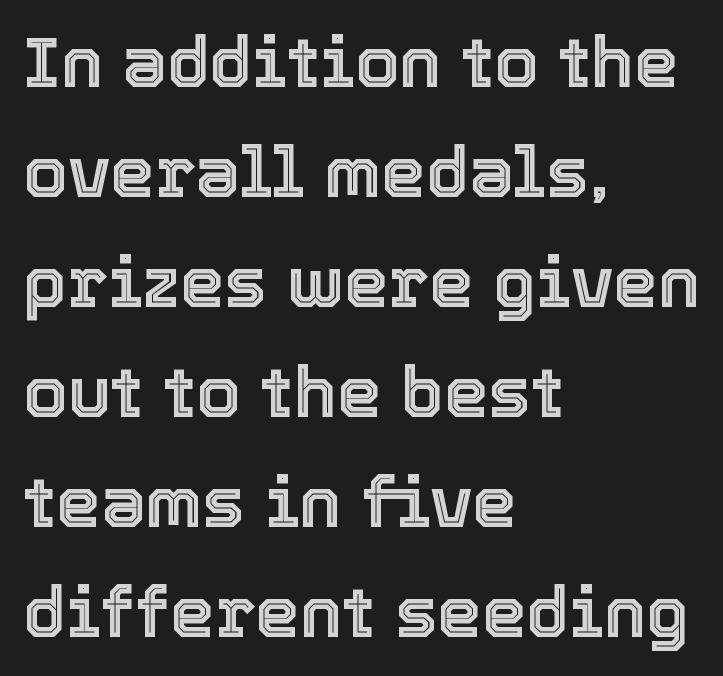
Q: Is the text italic (slanted)? A: No, it is upright.
Q: Is the text underlined? A: No.
Q: How is the paragraph aligned? A: Left-aligned.
Q: Is the spacing between letters normal or unusually wide? A: Normal.
Q: Is the spacing between lines tight, normal or loose? A: Normal.
Q: Width (condensed, normal, or wide)? A: Normal.
Q: x-height? A: Medium.
Q: Monospaced? A: No.
